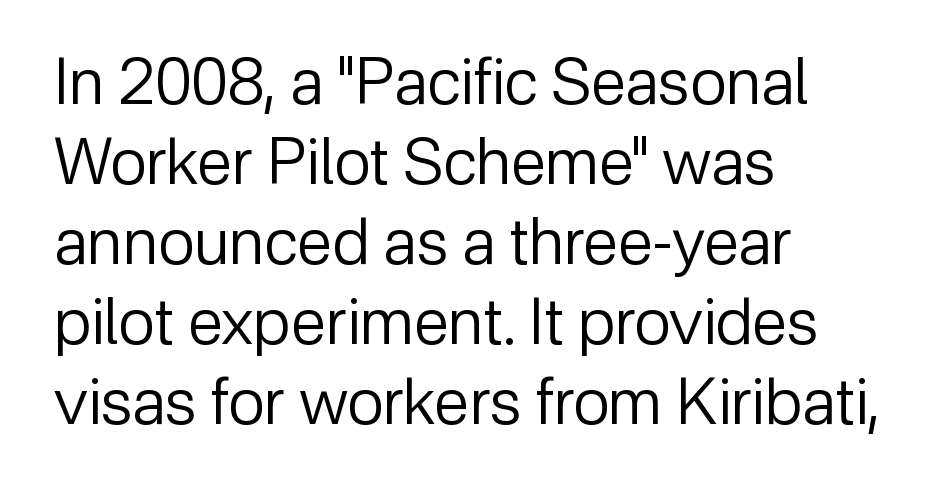
Q: Is the text bold? A: No.
Q: Is the text italic (slanted)? A: No, it is upright.
Q: Is the typeface a serif or a sans-serif typeface? A: Sans-serif.
Q: Is the text underlined? A: No.
Q: How is the paragraph aligned? A: Left-aligned.
Q: Is the spacing between letters normal or unusually wide? A: Normal.
Q: Is the spacing between lines tight, normal or loose? A: Normal.
Q: Width (condensed, normal, or wide)? A: Normal.
Q: Stroke contrast? A: Low.
Q: x-height? A: Medium.
Q: Monospaced? A: No.
